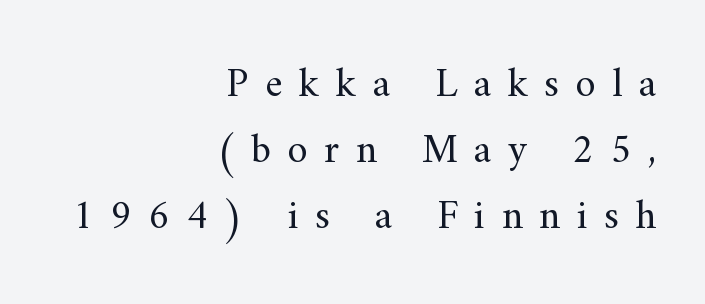
The image shows 41 px regular-weight serif type, upright; set right-aligned, normal line spacing (1.61x), unusually wide letter spacing (+0.4 em), not underlined; medium stroke contrast and a small x-height.
